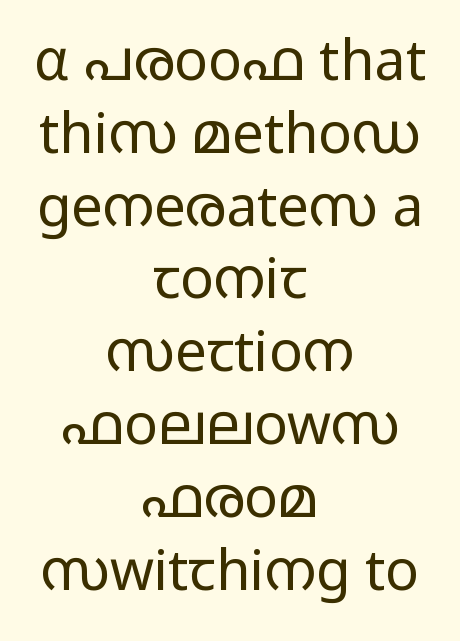
The image shows 56 px light, wide sans-serif type, upright; set centered, normal line spacing (1.3x), normal letter spacing, not underlined; low stroke contrast and a medium x-height.
